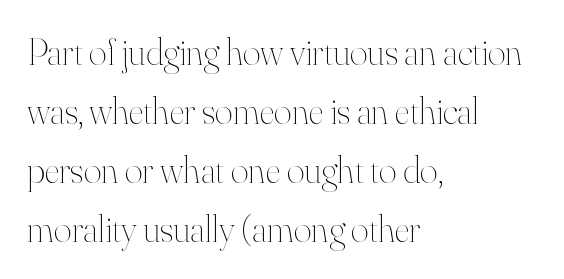
{"italic": "no", "bold": "no", "weight": "thin", "width": "normal", "stroke_contrast": "high", "x_height": "small", "monospaced": "no", "underline": "no", "align": "left", "line_spacing": "normal", "line_spacing_ratio": 1.55, "letter_spacing": "normal", "letter_spacing_em": 0.0, "glyph_px": 38}
